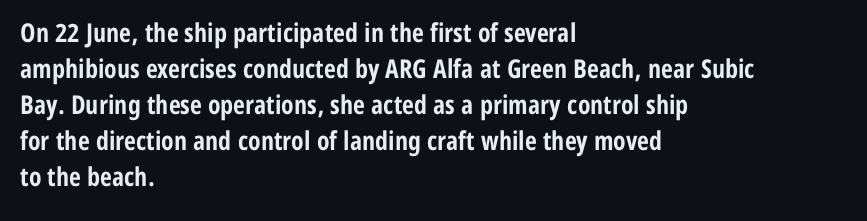
{"italic": "no", "bold": "yes", "underline": "no", "align": "left", "line_spacing": "normal", "line_spacing_ratio": 1.38, "letter_spacing": "normal", "letter_spacing_em": 0.0, "glyph_px": 26}
